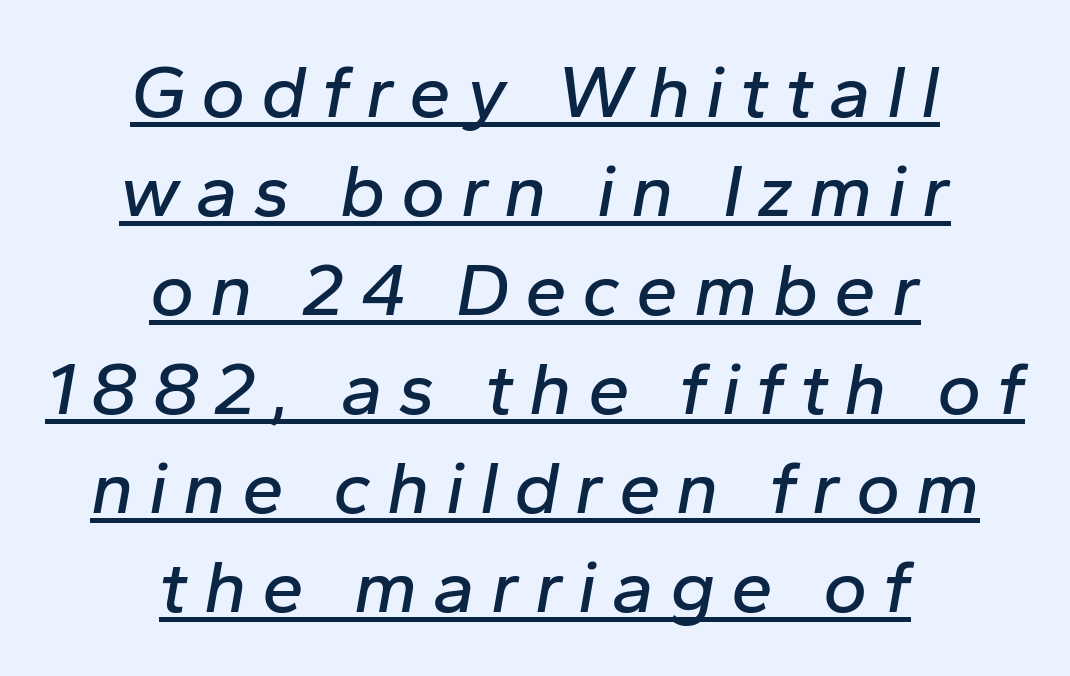
{"italic": "yes", "lean": "right", "slant_degrees": 10, "width": "normal", "stroke_contrast": "low", "x_height": "medium", "monospaced": "no", "underline": "yes", "align": "center", "line_spacing": "normal", "line_spacing_ratio": 1.32, "letter_spacing": "wide", "letter_spacing_em": 0.21, "glyph_px": 75}
